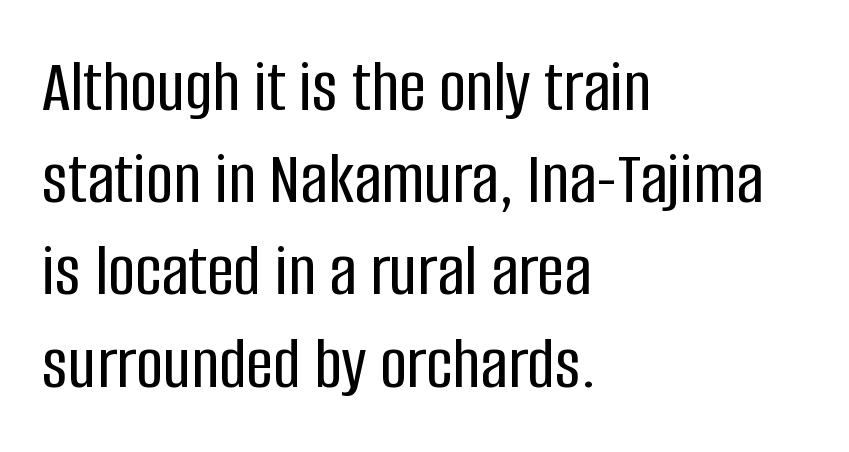
Layout note: lines flush left. The specimen reads as upright at a glance. Does the type have serifs? No, each stem ends abruptly. Here the designer chose a conventional face with non-uniform glyph widths. No extra tracking has been applied to these lines.
